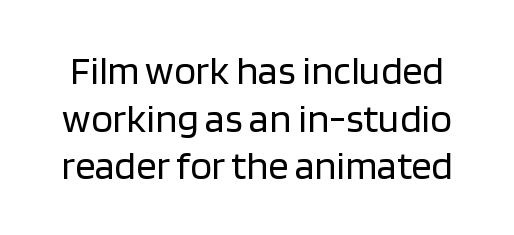
Look at the bottom of the vertical strokes: they stop flat, with no serifs. Character widths vary here, with narrow letters taking less room than wide ones. Do the letters lean? They stand straight. No heavy texture on the line: the type isn't bold. Students, note that the glyphs here touch the page at normal intervals. Underline: absent.
